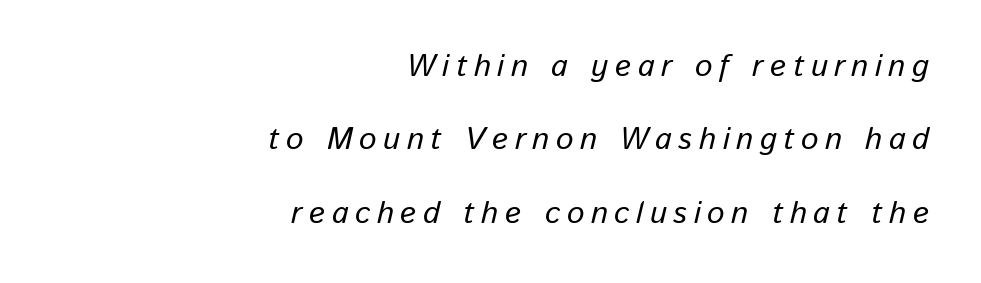
{"italic": "yes", "lean": "right", "slant_degrees": 13, "width": "normal", "stroke_contrast": "low", "x_height": "medium", "monospaced": "no", "underline": "no", "align": "right", "line_spacing": "loose", "line_spacing_ratio": 2.37, "letter_spacing": "wide", "letter_spacing_em": 0.21, "glyph_px": 31}
